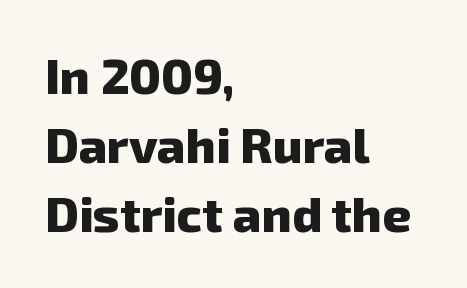
{"serif": "no", "bold": "yes", "weight": "heavy", "width": "normal", "stroke_contrast": "low", "x_height": "medium", "monospaced": "no", "underline": "no", "align": "left", "line_spacing": "normal", "line_spacing_ratio": 1.41, "letter_spacing": "normal", "letter_spacing_em": 0.0, "glyph_px": 49}
